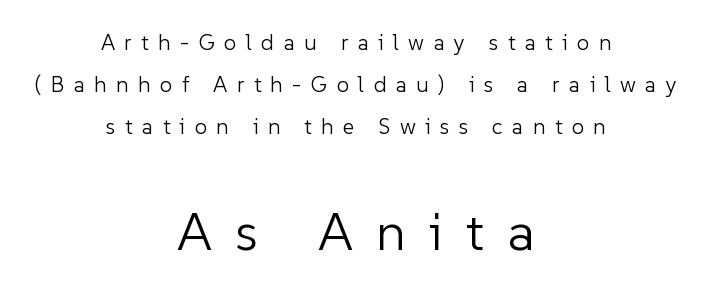
This sample uses an upright cut, with every glyph sitting square on the baseline. Nothing sits at the stroke ends, so this counts as sans-serif. Leftover space on each line is divided equally before and after the words. Proportional: the letters do not fall into vertical columns.
